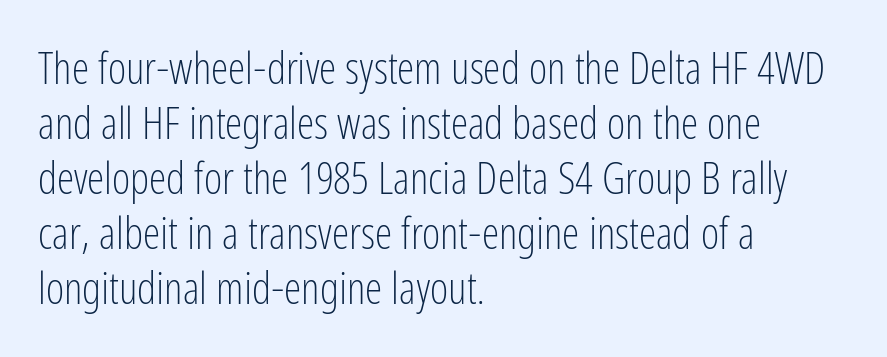
Caption: face not bold, strokes unweighted. The face used here is proportionally spaced, like ordinary book or web type. Students, observe: this is what conventionally led text looks like. Type style note: lacks serifs. Each word holds together tightly as a unit, with standard inter-letter gaps.
